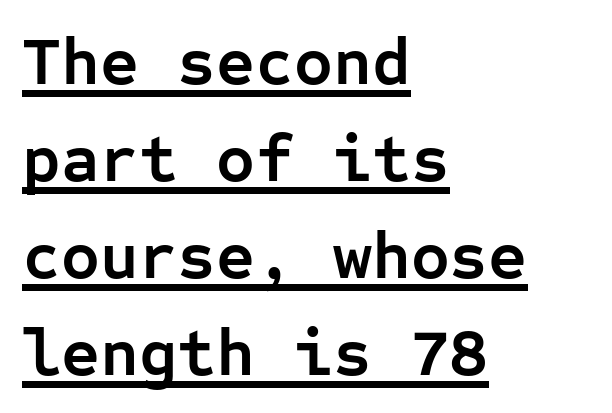
Looks like terminal output: every glyph gets an equal slot. The letters stand straight up with perfectly vertical stems. The space between consecutive lines is moderate. The letterforms sit shoulder to shoulder at normal distance. This sample carries an underscore along the baseline area. Every letter is thick-stroked: bold, no question.
